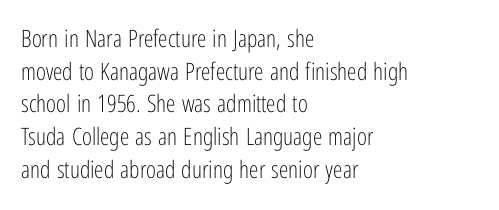
Q: Is the text bold? A: No.
Q: Is the text italic (slanted)? A: No, it is upright.
Q: Is the text underlined? A: No.
Q: How is the paragraph aligned? A: Left-aligned.
Q: Is the spacing between letters normal or unusually wide? A: Normal.
Q: Is the spacing between lines tight, normal or loose? A: Normal.
